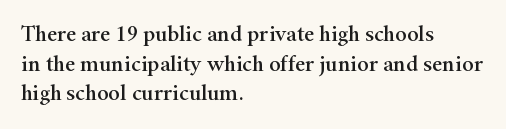
{"italic": "no", "underline": "no", "align": "left", "line_spacing": "normal", "line_spacing_ratio": 1.35, "letter_spacing": "normal", "letter_spacing_em": 0.0, "glyph_px": 22}
